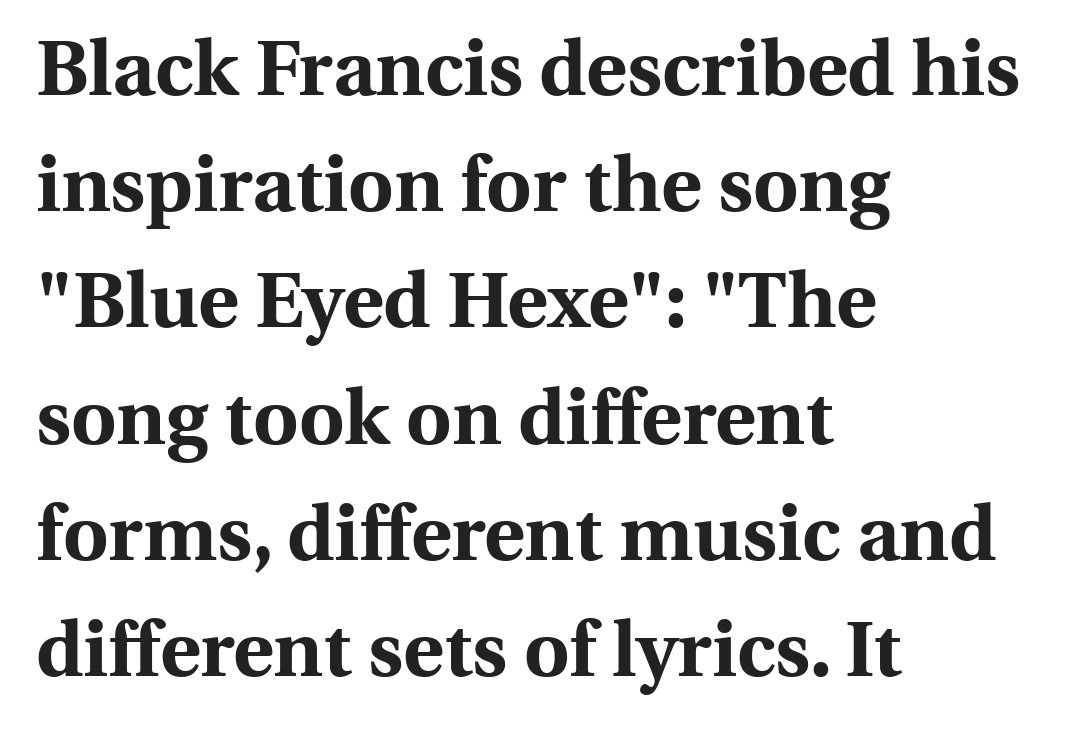
The glyphs in this specimen are seriffed. Weight check: bold — yes, fully. The lines sit at an ordinary, default distance from one another. The space directly below the letters is spotless.
